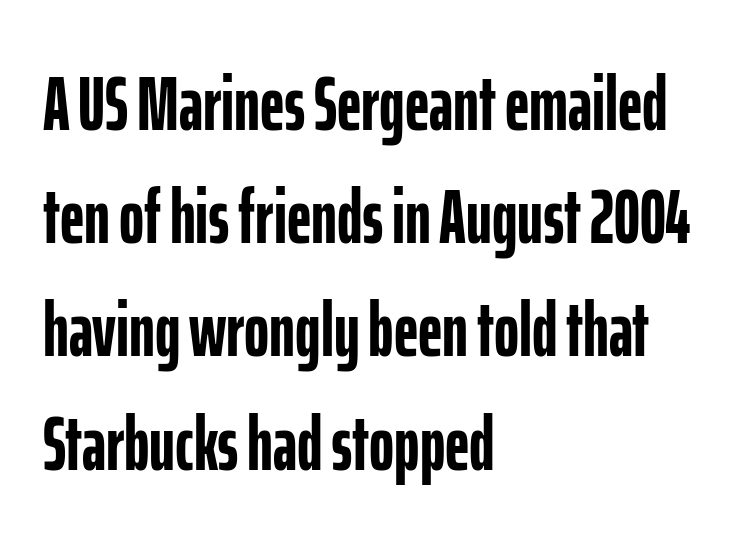
{"serif": "no", "italic": "no", "bold": "yes", "weight": "semibold", "width": "condensed", "stroke_contrast": "low", "x_height": "medium", "monospaced": "no", "underline": "no", "align": "left", "line_spacing": "normal", "line_spacing_ratio": 1.49, "letter_spacing": "normal", "letter_spacing_em": 0.0, "glyph_px": 76}
